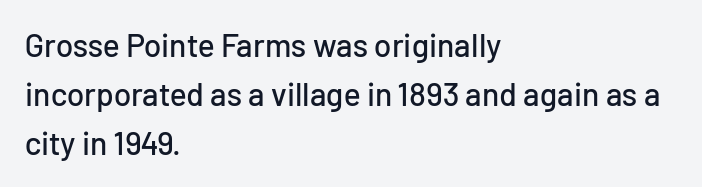
Short note: letters normally spaced. The letters advance in unequal steps, a hallmark of proportional type. Notice how the passage keeps a crisp vertical edge on the left only. These lines sit exactly where default settings would place them. Honestly, there is no underline to notice here at all.
